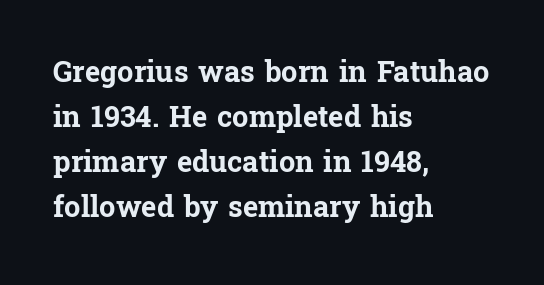
The image shows 29 px bold serif type, upright; set left-aligned, normal line spacing (1.55x), normal letter spacing, not underlined; low stroke contrast and a medium x-height.
